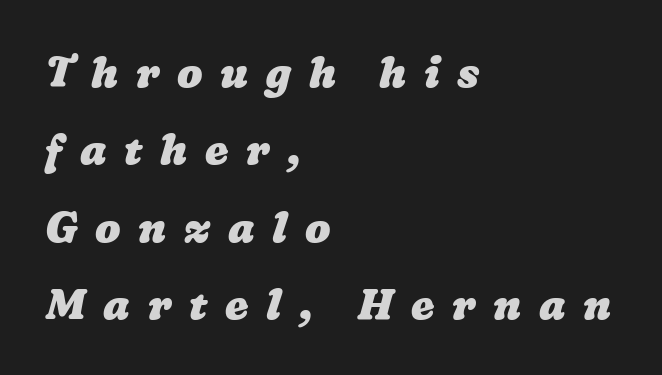
Q: Is the text bold? A: Yes.
Q: Is the text underlined? A: No.
Q: How is the paragraph aligned? A: Left-aligned.
Q: Is the spacing between letters normal or unusually wide? A: Unusually wide.
Q: Width (condensed, normal, or wide)? A: Wide.
Q: Stroke contrast? A: Low.
Q: x-height? A: Medium.
Q: Monospaced? A: No.
